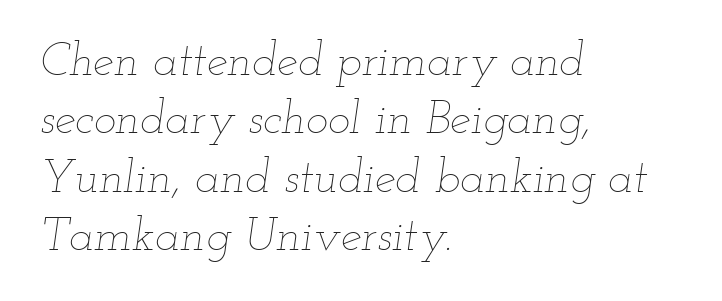
If you drew a line through each stem, it would be angled. Casual observation: everything's shoved over to the left. Nobody drew a line under any word here. Standard letterfit; no display-style spreading of the glyphs. Note the varied advance widths — an 'i' is clearly narrower than an 'm'.
